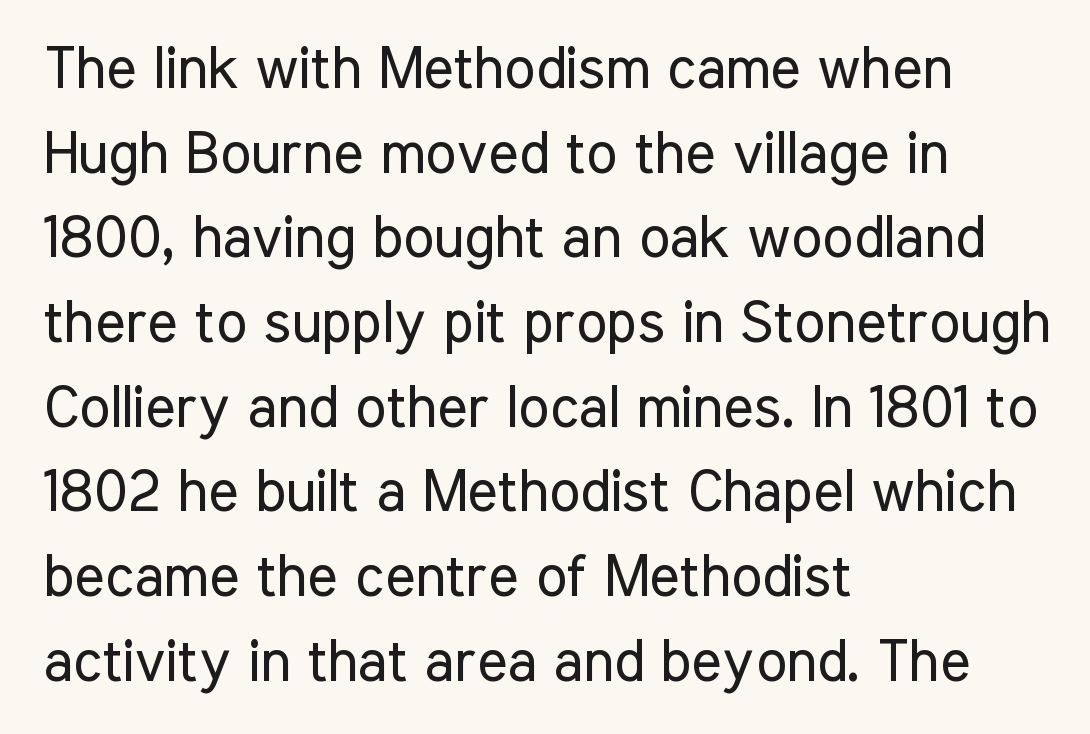
{"serif": "no", "italic": "no", "bold": "no", "weight": "regular", "width": "condensed", "stroke_contrast": "low", "x_height": "medium", "monospaced": "no", "underline": "no", "align": "left", "line_spacing": "normal", "line_spacing_ratio": 1.46, "letter_spacing": "normal", "letter_spacing_em": 0.0, "glyph_px": 58}
